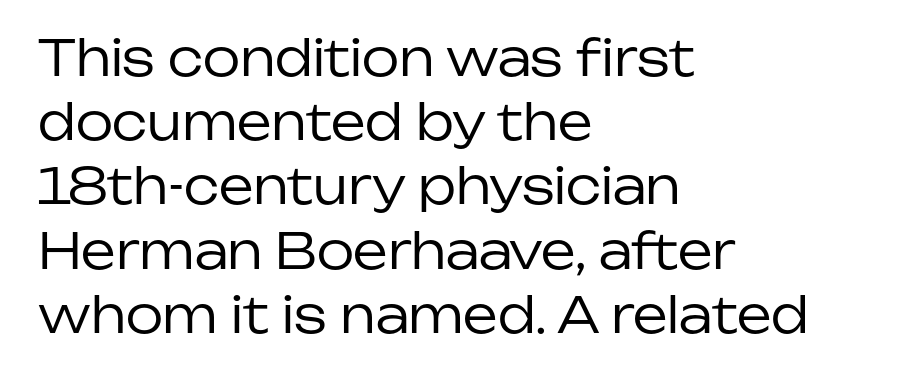
Q: Is the text bold? A: No.
Q: Is the text italic (slanted)? A: No, it is upright.
Q: Is the typeface a serif or a sans-serif typeface? A: Sans-serif.
Q: Is the text underlined? A: No.
Q: How is the paragraph aligned? A: Left-aligned.
Q: Is the spacing between letters normal or unusually wide? A: Normal.
Q: Is the spacing between lines tight, normal or loose? A: Normal.
Q: Width (condensed, normal, or wide)? A: Normal.
Q: Stroke contrast? A: Low.
Q: x-height? A: Medium.
Q: Monospaced? A: No.
